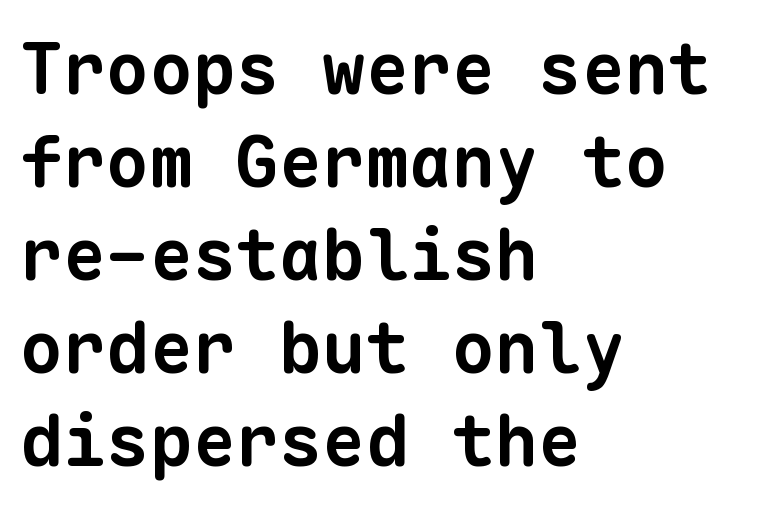
{"serif": "no", "bold": "yes", "weight": "bold", "width": "normal", "stroke_contrast": "low", "x_height": "medium", "monospaced": "yes", "underline": "no", "align": "left", "line_spacing": "normal", "line_spacing_ratio": 1.29, "letter_spacing": "normal", "letter_spacing_em": 0.0, "glyph_px": 72}
